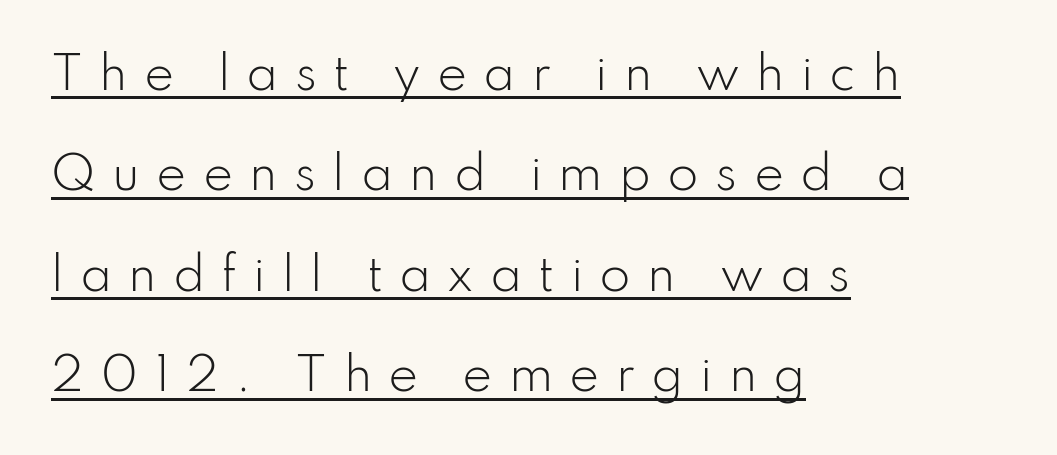
{"serif": "no", "italic": "no", "bold": "no", "weight": "light", "width": "normal", "stroke_contrast": "low", "x_height": "small", "monospaced": "no", "underline": "yes", "align": "left", "line_spacing": "loose", "line_spacing_ratio": 2.23, "letter_spacing": "wide", "letter_spacing_em": 0.36, "glyph_px": 45}
